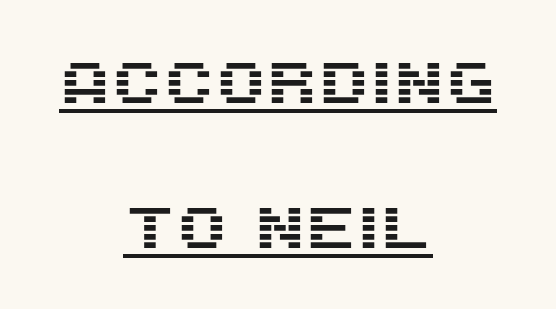
Every row of glyphs is offset so its center matches the block's center. Line spacing here is loose. The glyphs in this specimen are sans serif. Compared with undecorated copy, this sample adds a rule below the words.
